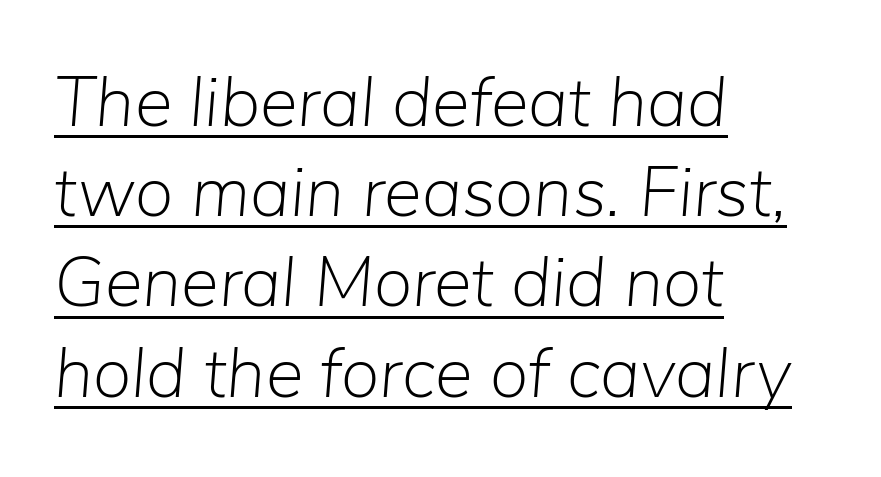
The image shows 71 px light type, italic (leaning right); set left-aligned, normal line spacing (1.27x), normal letter spacing, underlined; low stroke contrast and a medium x-height.
